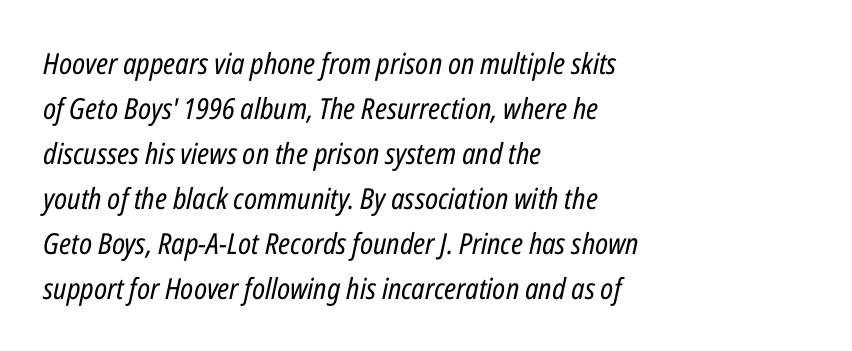
{"italic": "yes", "lean": "right", "slant_degrees": 12, "bold": "no", "weight": "regular", "width": "condensed", "stroke_contrast": "low", "x_height": "medium", "monospaced": "no", "underline": "no", "align": "left", "line_spacing": "normal", "line_spacing_ratio": 1.55, "letter_spacing": "normal", "letter_spacing_em": 0.0, "glyph_px": 29}
